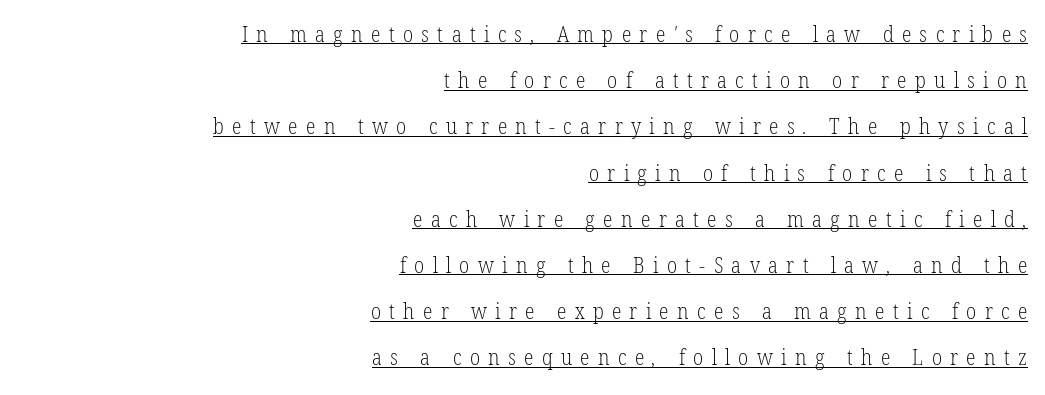
{"bold": "no", "underline": "yes", "align": "right", "line_spacing": "loose", "line_spacing_ratio": 2.1, "letter_spacing": "wide", "letter_spacing_em": 0.38, "glyph_px": 22}
